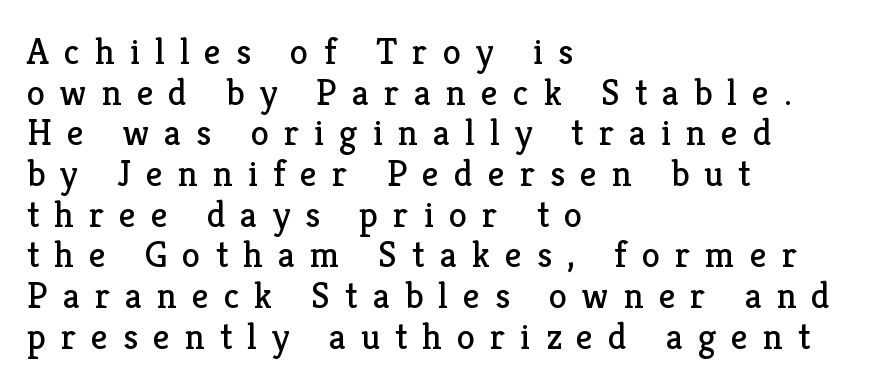
The strokes are not fattened; the text isn't bold. Students, note that the glyphs here are deliberately spaced far apart. Regarding serifs, this sample has them. Leftover space on each line is placed entirely after the last word. Note the varied advance widths — an 'i' is clearly narrower than an 'm'. What's the leading like? Squeezed, with rows nearly overlapping.
